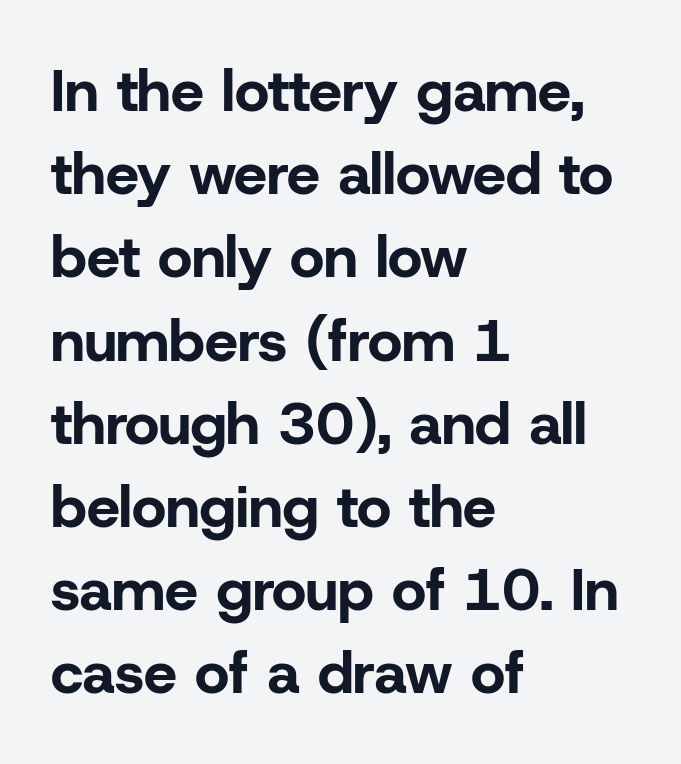
Is there much room between lines? A standard amount, neither cramped nor airy. No feet cap the strokes, marking this as sans-serif type. The strokes are fattened all the way to bold. These lines are set flush left with a ragged right edge.
